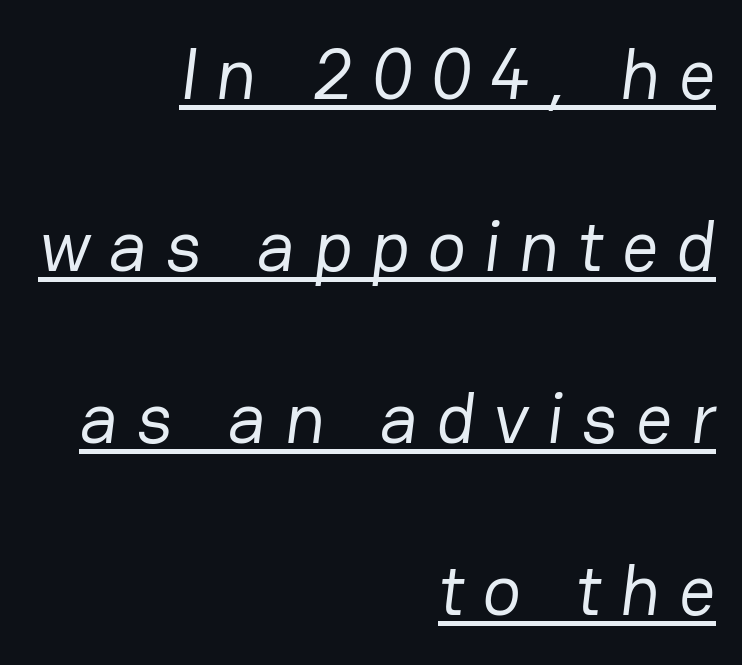
The image shows 72 px regular-weight sans-serif type; set right-aligned, loose line spacing (2.39x), unusually wide letter spacing (+0.25 em), underlined; low stroke contrast and a medium x-height.
